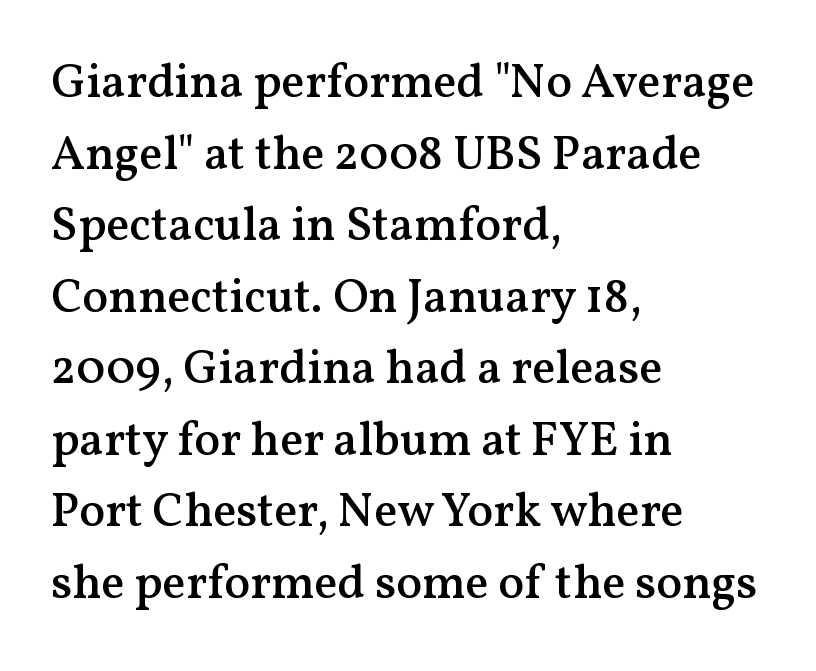
The image shows 48 px semibold serif type, upright; set left-aligned, normal line spacing (1.49x), normal letter spacing, not underlined; medium stroke contrast and a medium x-height.
